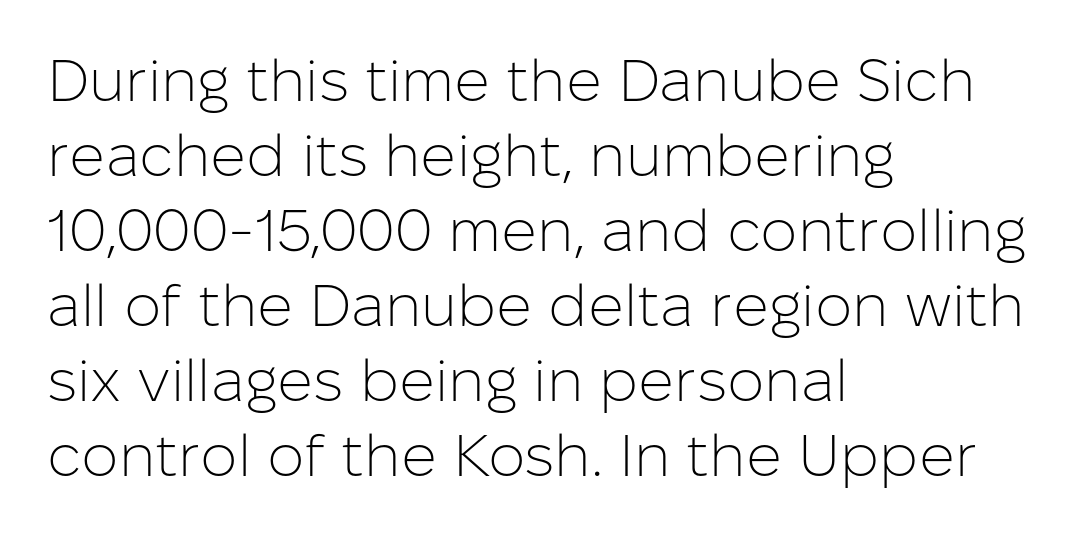
Typeset ragged right — the left edge is the straight one. The rendering uses natural spacing where letterforms have individual widths. Quick note: underline off. This block has exactly the height ordinary leading produces.
